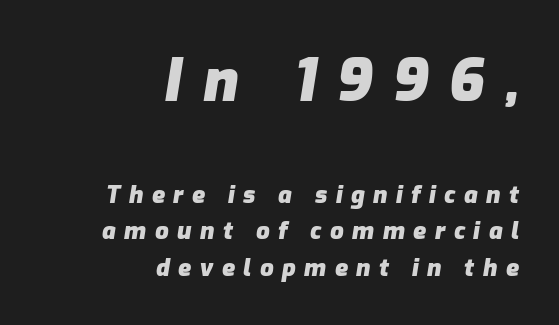
Q: Is the text bold? A: Yes.
Q: Is the text italic (slanted)? A: Yes, it leans right by about 9 degrees.
Q: Is the text underlined? A: No.
Q: How is the paragraph aligned? A: Right-aligned.
Q: Is the spacing between letters normal or unusually wide? A: Unusually wide.
Q: Is the spacing between lines tight, normal or loose? A: Normal.
Q: Which block of text is set in a larger size, the first (top) or the second (bottom)? A: The first (top) one.
Q: Width (condensed, normal, or wide)? A: Normal.
Q: Stroke contrast? A: Low.
Q: x-height? A: Medium.
Q: Monospaced? A: No.
